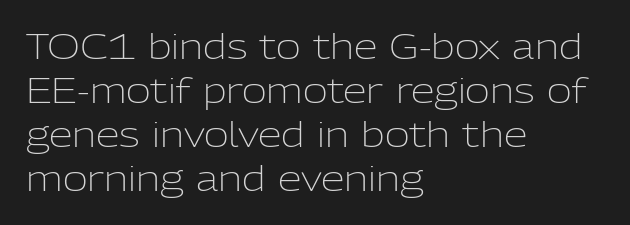
The image shows 34 px light sans-serif type, upright; set left-aligned, normal line spacing (1.29x), normal letter spacing, not underlined; low stroke contrast and a medium x-height.
